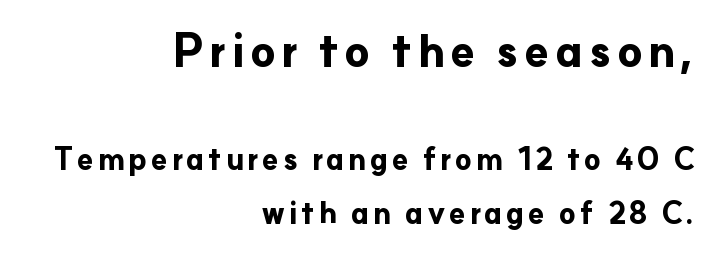
The earlier block is typeset at a bigger size than the later block. Check where the strokes stop: nothing finishes them off — pure sans. Quick note: not italic, upright. Heft: maximum for text — a bold. The rag falls on the left side of this text block. Varying glyph widths throughout — classic text-font behaviour.
